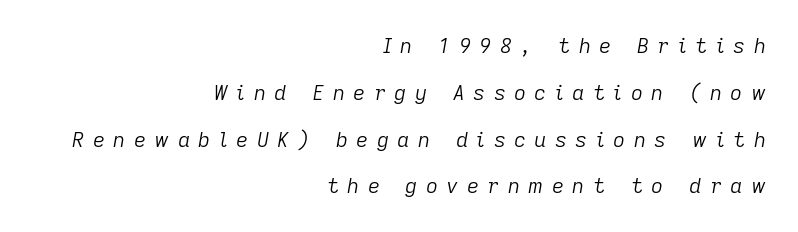
What's the leading like? Stretched, with rows far apart. The passage shown has open, widely tracked lettering throughout. Descenders hang freely into open space. Does the lettering tilt? It does — this is italic. Compared with a flush-left layout, this one pins lines to the opposite, right side. Each stroke keeps to a modest, everyday thickness or less.
